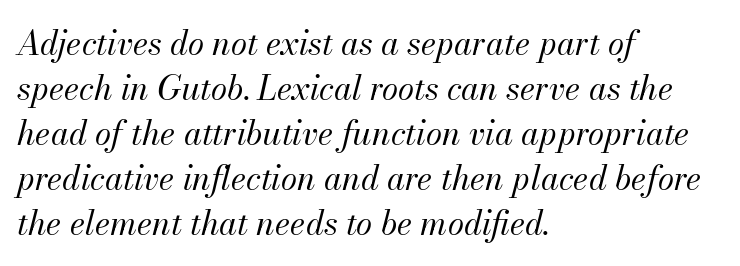
Characters are canted at an angle relative to the baseline's perpendicular. The strokes carry an ordinary text weight at most. Whoever set this chose a conventional vertical rhythm. Character widths vary here, with narrow letters taking less room than wide ones. Compared with a centered layout, this one pins lines to the left instead. You could call the tracking neutral — neither tight nor loose.
